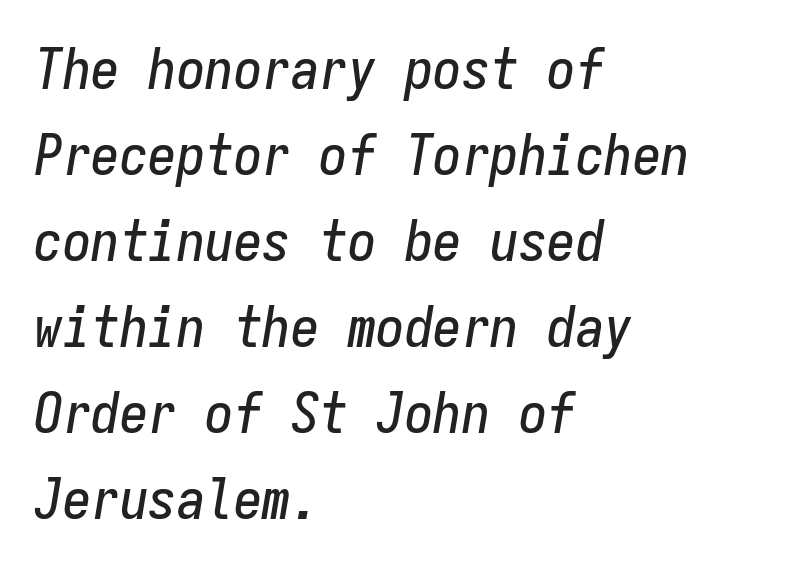
Q: Is the text italic (slanted)? A: Yes, it leans right by about 9 degrees.
Q: Is the text underlined? A: No.
Q: How is the paragraph aligned? A: Left-aligned.
Q: Is the spacing between letters normal or unusually wide? A: Normal.
Q: Is the spacing between lines tight, normal or loose? A: Normal.
Q: Width (condensed, normal, or wide)? A: Condensed.
Q: Stroke contrast? A: Low.
Q: x-height? A: Medium.
Q: Monospaced? A: Yes.
